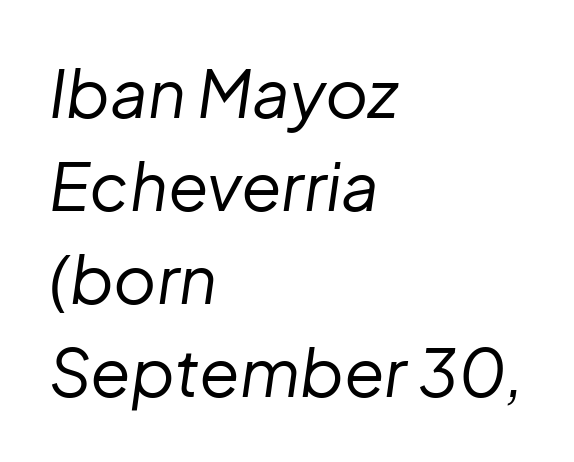
{"italic": "yes", "lean": "right", "slant_degrees": 8, "bold": "no", "weight": "regular", "width": "normal", "stroke_contrast": "low", "x_height": "medium", "monospaced": "no", "underline": "no", "align": "left", "line_spacing": "normal", "line_spacing_ratio": 1.41, "letter_spacing": "normal", "letter_spacing_em": 0.0, "glyph_px": 66}
